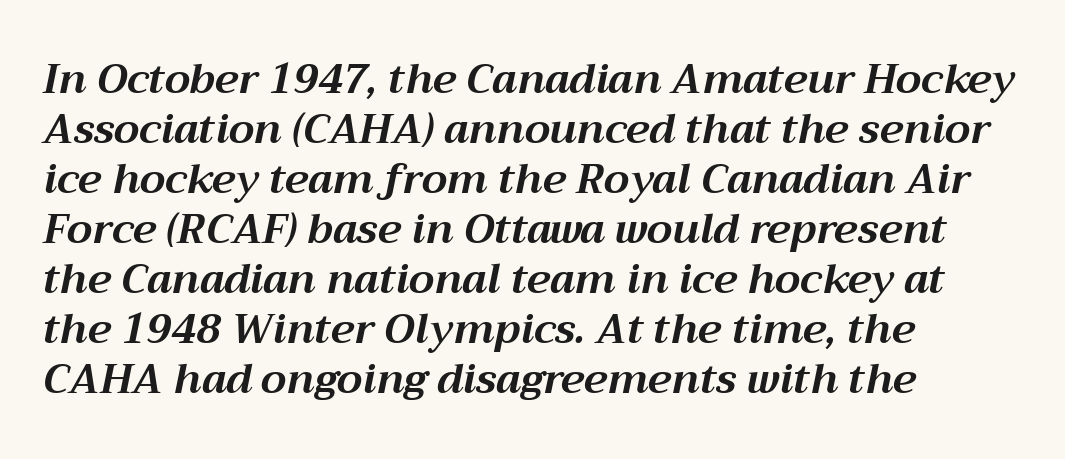
The image shows 41 px bold type, italic (leaning right); set left-aligned, line spacing 1.22x, normal letter spacing, not underlined; medium stroke contrast and a medium x-height.
